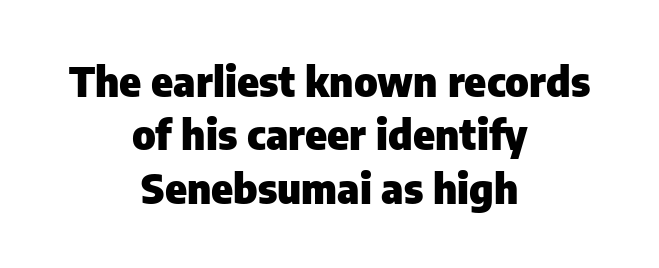
{"serif": "no", "italic": "no", "bold": "yes", "weight": "heavy", "width": "normal", "stroke_contrast": "low", "x_height": "medium", "monospaced": "no", "underline": "no", "align": "center", "line_spacing": "normal", "line_spacing_ratio": 1.3, "letter_spacing": "normal", "letter_spacing_em": 0.0, "glyph_px": 41}
